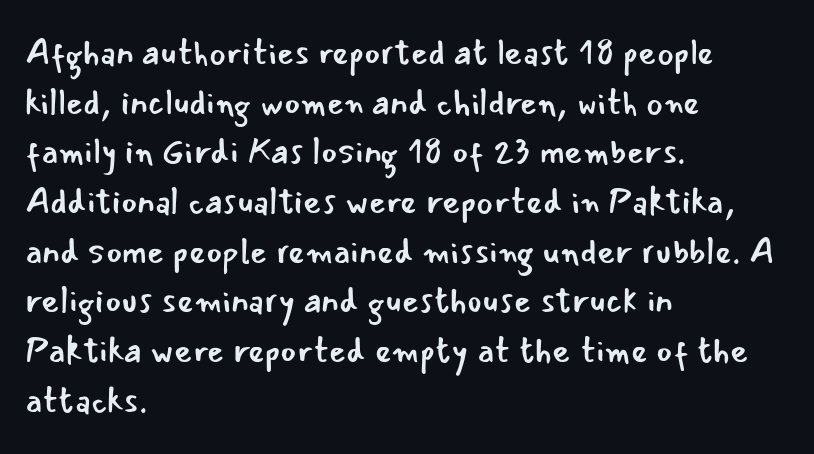
Q: Is the text bold? A: No.
Q: Is the text italic (slanted)? A: No, it is upright.
Q: Is the typeface a serif or a sans-serif typeface? A: Sans-serif.
Q: Is the text underlined? A: No.
Q: How is the paragraph aligned? A: Left-aligned.
Q: Is the spacing between letters normal or unusually wide? A: Normal.
Q: Is the spacing between lines tight, normal or loose? A: Normal.
Q: Width (condensed, normal, or wide)? A: Normal.
Q: Stroke contrast? A: Low.
Q: x-height? A: Small.
Q: Monospaced? A: No.
